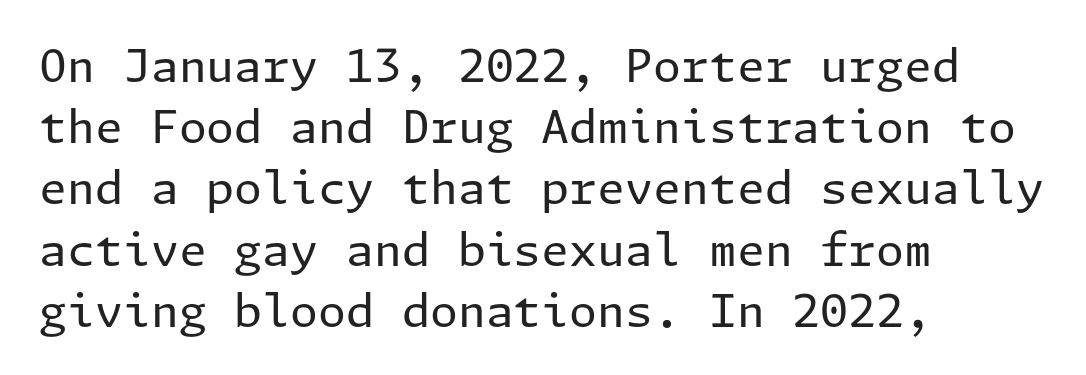
{"serif": "no", "italic": "no", "bold": "no", "weight": "regular", "width": "normal", "stroke_contrast": "low", "x_height": "medium", "underline": "no", "align": "left", "line_spacing": "normal", "line_spacing_ratio": 1.36, "letter_spacing": "normal", "letter_spacing_em": 0.0, "glyph_px": 45}
